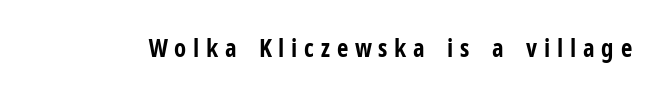
Q: Is the text bold? A: Yes.
Q: Is the text italic (slanted)? A: No, it is upright.
Q: Is the text underlined? A: No.
Q: Is the spacing between letters normal or unusually wide? A: Unusually wide.
